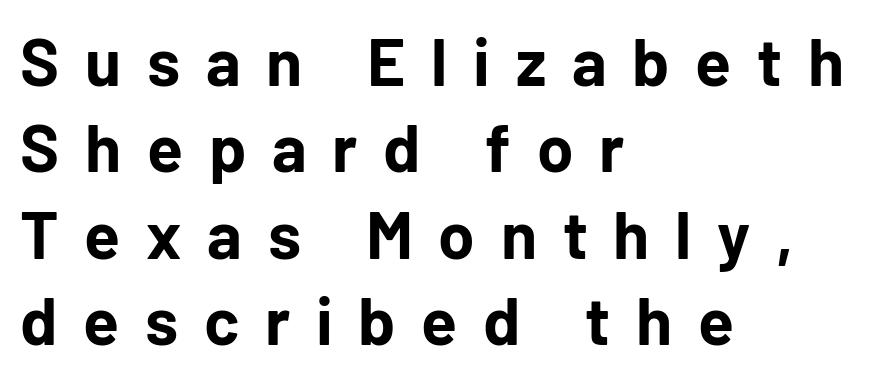
Line beginnings align vertically; line endings do not. Strong, thick strokes mark this as bold type. Leading: standard. The passage shown is not underscored anywhere. A typesetter would mark this as roman, not italic. Glyph-to-glyph distance is far greater than everyday printed text.
